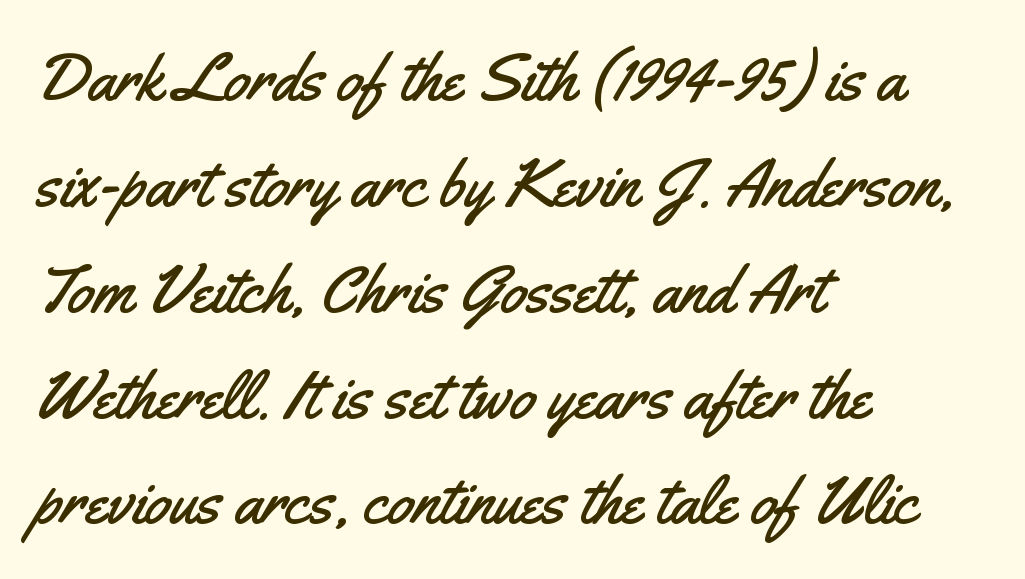
{"serif": "no", "width": "condensed", "stroke_contrast": "medium", "x_height": "small", "monospaced": "no", "underline": "no", "align": "left", "line_spacing": "normal", "line_spacing_ratio": 1.58, "letter_spacing": "normal", "letter_spacing_em": 0.0, "glyph_px": 67}
